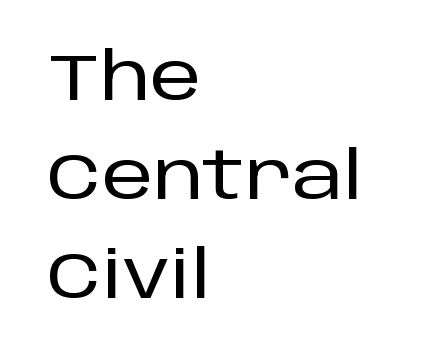
{"serif": "no", "italic": "no", "width": "normal", "stroke_contrast": "low", "x_height": "large", "monospaced": "no", "underline": "no", "align": "left", "line_spacing": "normal", "line_spacing_ratio": 1.52, "letter_spacing": "normal", "letter_spacing_em": 0.0, "glyph_px": 65}
